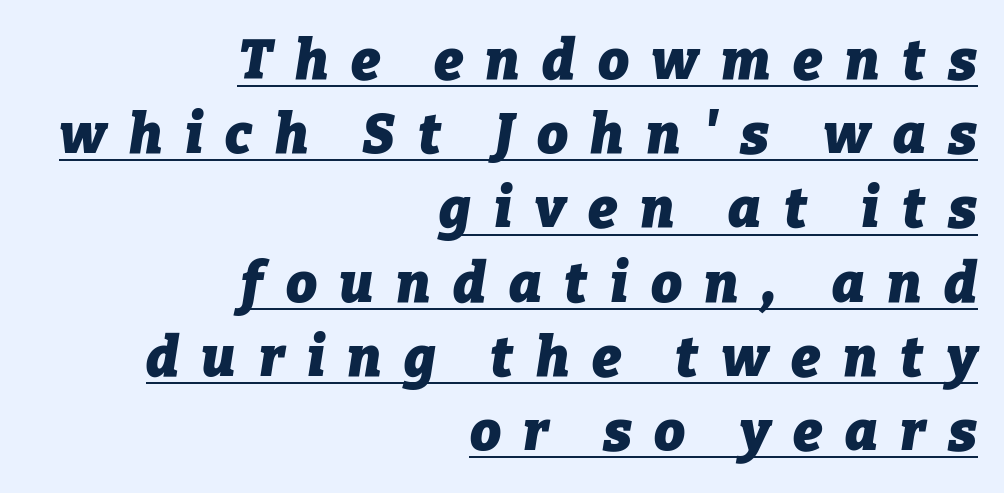
Q: Is the text bold? A: Yes.
Q: Is the text italic (slanted)? A: Yes, it leans right by about 9 degrees.
Q: Is the text underlined? A: Yes.
Q: How is the paragraph aligned? A: Right-aligned.
Q: Is the spacing between letters normal or unusually wide? A: Unusually wide.
Q: Is the spacing between lines tight, normal or loose? A: Normal.
Q: Width (condensed, normal, or wide)? A: Normal.
Q: Stroke contrast? A: Low.
Q: x-height? A: Medium.
Q: Monospaced? A: No.
